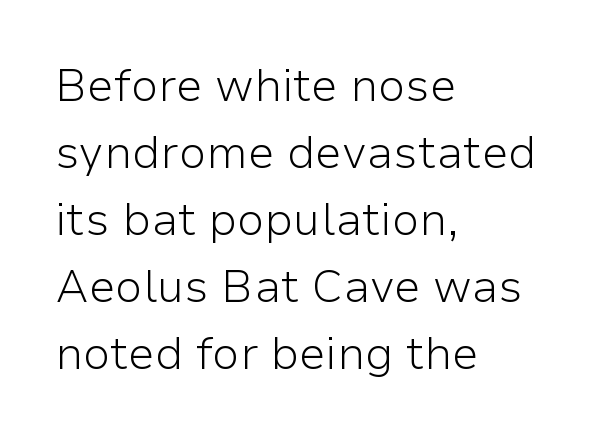
Q: Is the text bold? A: No.
Q: Is the text italic (slanted)? A: No, it is upright.
Q: Is the typeface a serif or a sans-serif typeface? A: Sans-serif.
Q: Is the text underlined? A: No.
Q: How is the paragraph aligned? A: Left-aligned.
Q: Is the spacing between letters normal or unusually wide? A: Normal.
Q: Is the spacing between lines tight, normal or loose? A: Normal.
Q: Width (condensed, normal, or wide)? A: Normal.
Q: Stroke contrast? A: Low.
Q: x-height? A: Medium.
Q: Monospaced? A: No.
